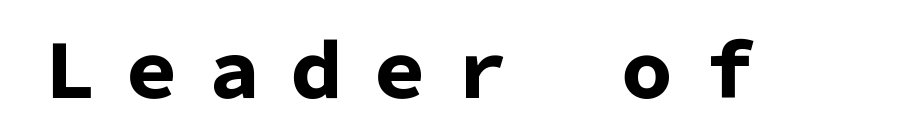
The image shows 73 px heavy sans-serif type, upright; set not underlined; low stroke contrast and a medium x-height.
